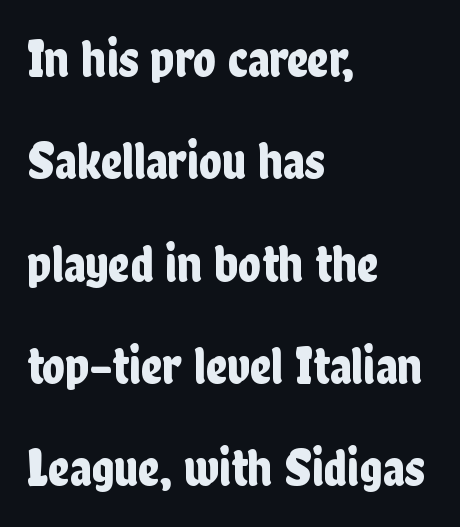
The image shows 53 px condensed sans-serif type, upright; set left-aligned, loose line spacing (1.93x), normal letter spacing, not underlined; low stroke contrast and a medium x-height.
